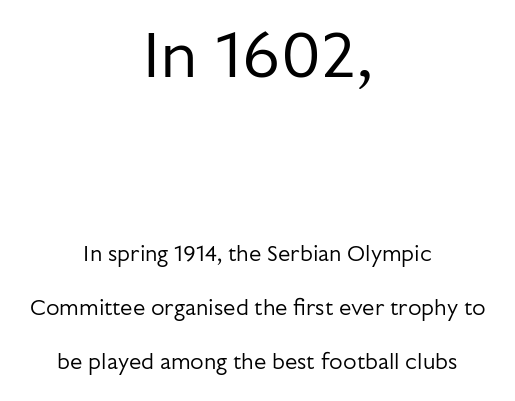
The characters display no serif detailing; their extremities are plain. This reads as an unemphasized weight, regular at the heaviest. Here the glyphs are tracked normally, forming tight word shapes. The space directly below the letters is spotless. These lines are rendered in a variable-pitch font.
